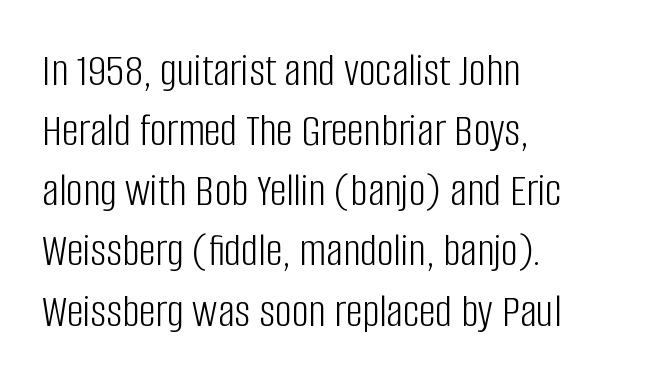
What stands out about the letter spacing? Nothing — it is the standard amount. The letterforms sit at book weight or below. What kind of face is this? One without serifs — a sans. Do the letters lean? They stand straight.
